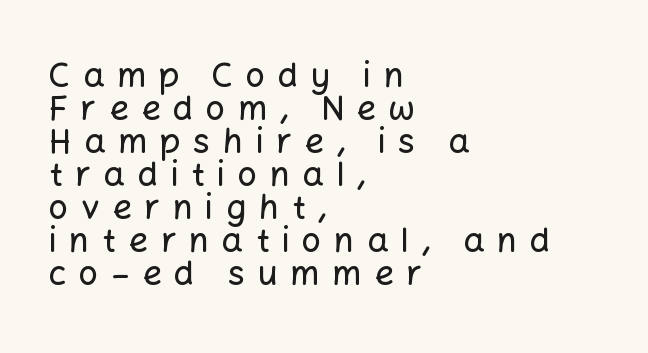
Q: Is the text italic (slanted)? A: No, it is upright.
Q: Is the typeface a serif or a sans-serif typeface? A: Sans-serif.
Q: Is the text underlined? A: No.
Q: How is the paragraph aligned? A: Left-aligned.
Q: Is the spacing between letters normal or unusually wide? A: Unusually wide.
Q: Is the spacing between lines tight, normal or loose? A: Tight.
Q: Width (condensed, normal, or wide)? A: Normal.
Q: Stroke contrast? A: Low.
Q: x-height? A: Medium.
Q: Monospaced? A: No.
